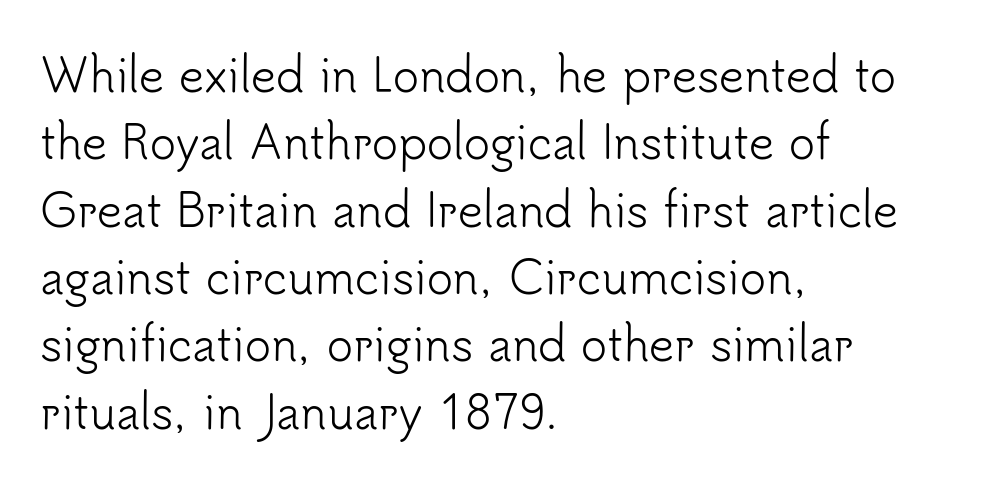
{"serif": "no", "italic": "no", "bold": "no", "weight": "light", "width": "normal", "stroke_contrast": "low", "x_height": "small", "monospaced": "no", "underline": "no", "align": "left", "line_spacing": "normal", "line_spacing_ratio": 1.53, "letter_spacing": "normal", "letter_spacing_em": 0.0, "glyph_px": 44}
